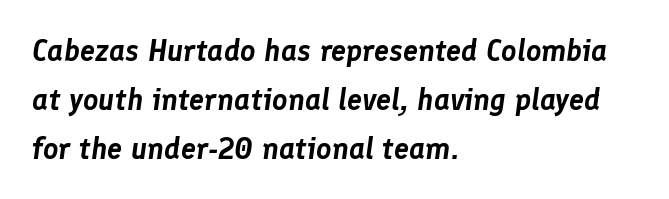
{"italic": "yes", "lean": "right", "slant_degrees": 8, "width": "normal", "stroke_contrast": "low", "x_height": "medium", "monospaced": "no", "underline": "no", "align": "left", "line_spacing": "normal", "line_spacing_ratio": 1.63, "letter_spacing": "normal", "letter_spacing_em": 0.0, "glyph_px": 30}
